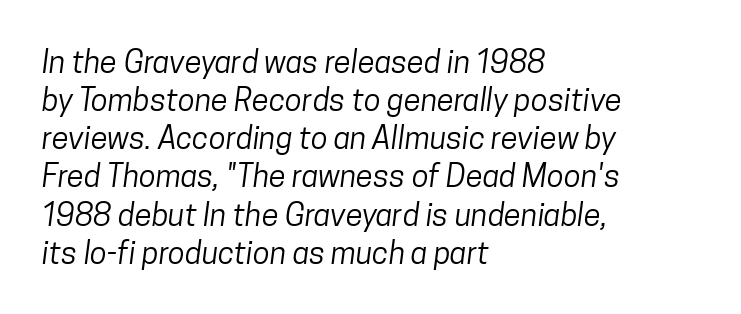
The image shows 31 px regular-weight, condensed sans-serif type; set left-aligned, line spacing 1.23x, normal letter spacing, not underlined; low stroke contrast and a medium x-height.
